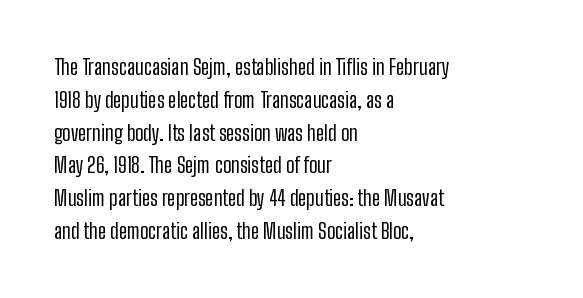
{"italic": "no", "bold": "no", "underline": "no", "align": "left", "line_spacing": "normal", "line_spacing_ratio": 1.56, "letter_spacing": "normal", "letter_spacing_em": 0.0, "glyph_px": 21}
